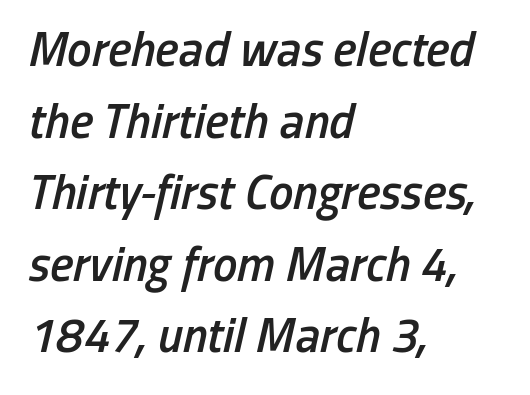
Which margin do the lines hug? The left one — the right edge is uneven. Does extra space separate the letters? No, they use regular spacing. Regular leading. In terms of posture, this sample is oblique. Type without underlining.
